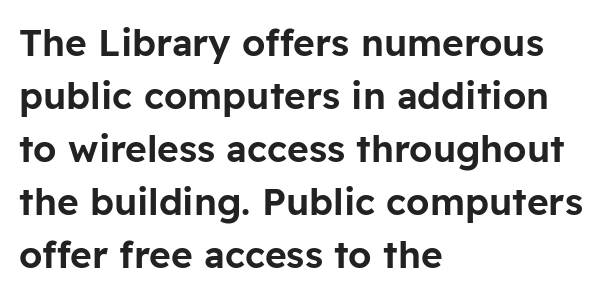
{"serif": "no", "italic": "no", "width": "normal", "stroke_contrast": "low", "x_height": "medium", "monospaced": "no", "underline": "no", "align": "left", "line_spacing": "normal", "line_spacing_ratio": 1.43, "letter_spacing": "normal", "letter_spacing_em": 0.0, "glyph_px": 37}
